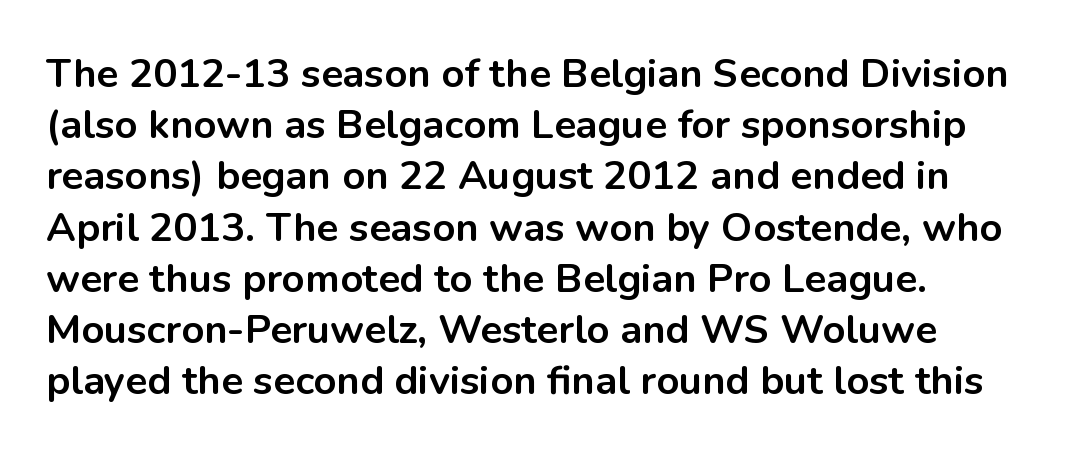
The image shows 40 px bold sans-serif type, upright; set normal line spacing (1.28x), normal letter spacing, not underlined; low stroke contrast and a medium x-height.
